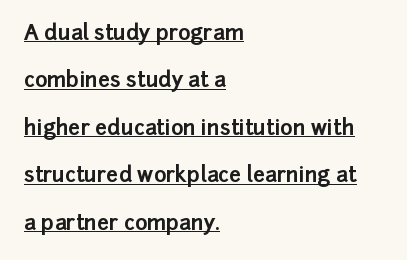
{"italic": "no", "bold": "yes", "underline": "yes", "align": "left", "line_spacing": "loose", "line_spacing_ratio": 2.26, "letter_spacing": "normal", "letter_spacing_em": 0.0, "glyph_px": 21}
